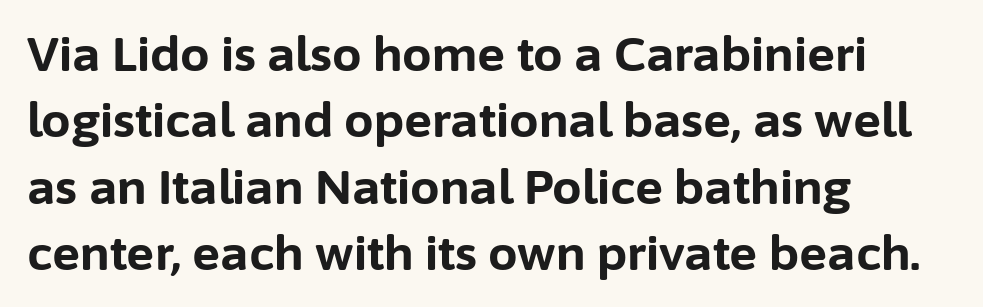
The image shows 47 px bold sans-serif type, upright; set left-aligned, normal line spacing (1.41x), normal letter spacing, not underlined; low stroke contrast and a medium x-height.
